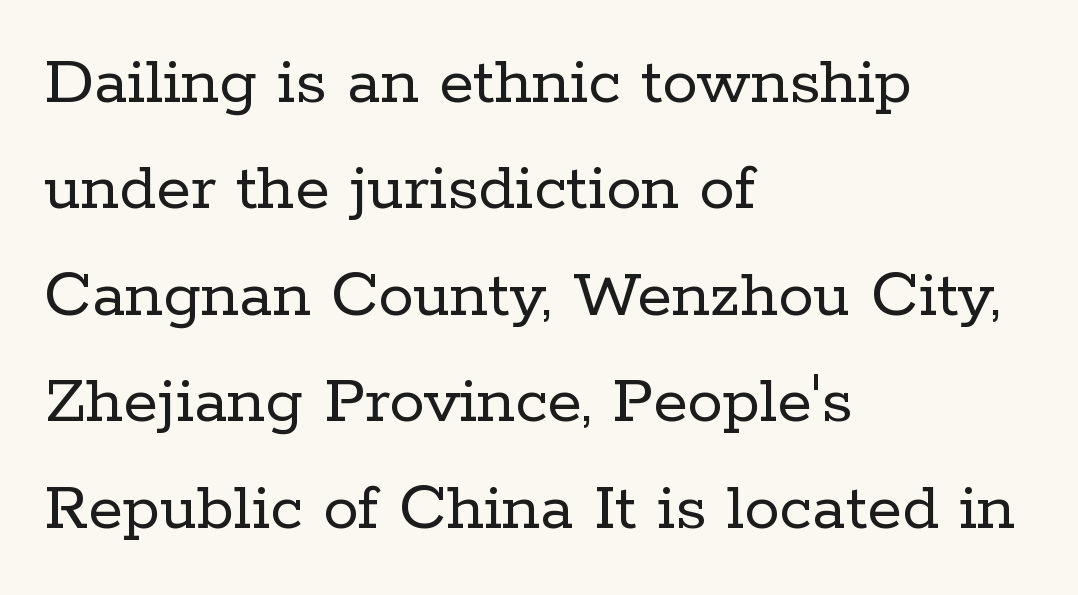
The text was rendered using a seriffed face with decorative stroke endings. Nobody touched the tracking dial on this one. If you measured baseline to baseline, you'd find a middling distance. A typesetter would call this proportional, since set widths differ per character. Short and long lines alike share a common starting point at left.
